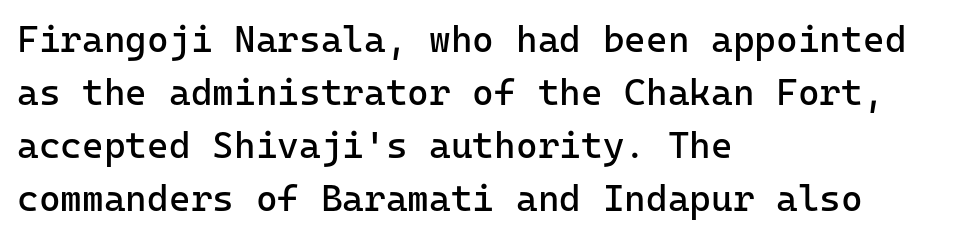
{"serif": "no", "italic": "no", "bold": "no", "weight": "regular", "width": "normal", "stroke_contrast": "low", "x_height": "medium", "monospaced": "yes", "underline": "no", "align": "left", "line_spacing": "normal", "line_spacing_ratio": 1.43, "letter_spacing": "normal", "letter_spacing_em": 0.0, "glyph_px": 37}
